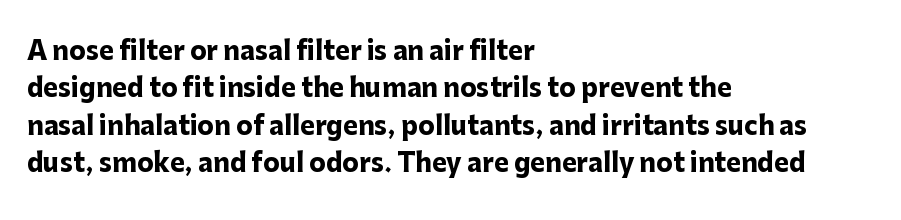
The image shows 25 px bold type, upright; set left-aligned, normal line spacing (1.5x), normal letter spacing, not underlined.
